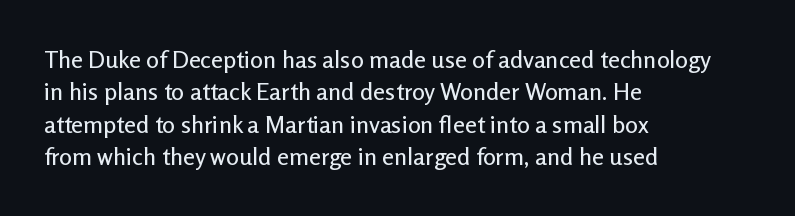
{"italic": "no", "underline": "no", "align": "left", "line_spacing": "normal", "line_spacing_ratio": 1.35, "letter_spacing": "normal", "letter_spacing_em": 0.0, "glyph_px": 24}
